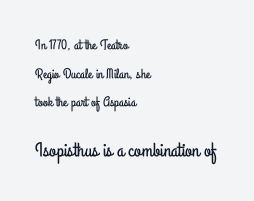
The image shows 20 px text type, upright; set left-aligned, loose line spacing (2.05x), normal letter spacing, not underlined; the second (bottom) block is 1.43x larger.
